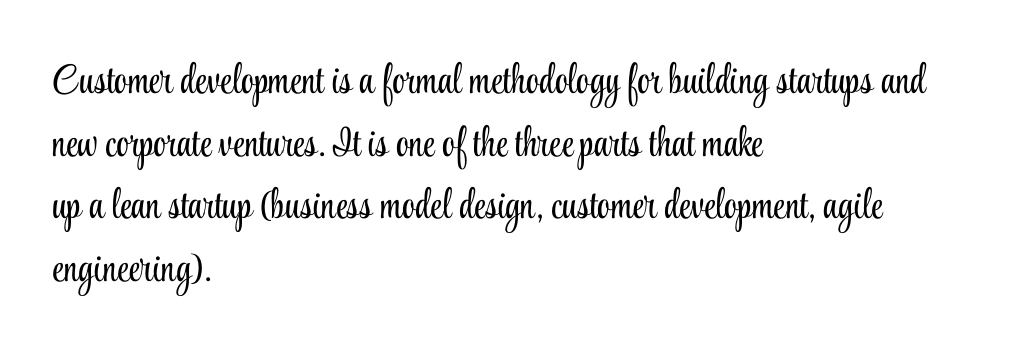
The rendering anchors every line to the left-hand side. The space between consecutive lines is moderate. Here the designer chose a conventional face with non-uniform glyph widths. Any mark beneath the type? The region is blank.
